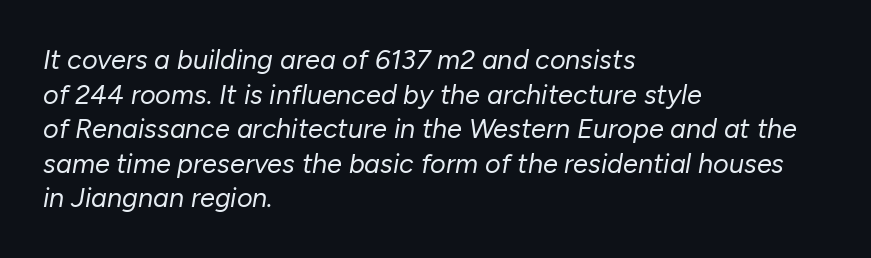
The image shows 27 px text type, italic (leaning right); set left-aligned, normal line spacing (1.28x), normal letter spacing, not underlined.
